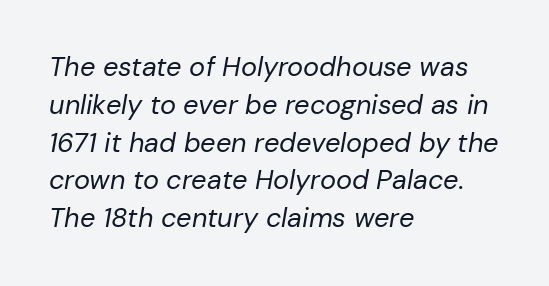
What's the leading like? Ordinary, nothing unusual. Where is the straight margin? On the left. Style check: oblique. This rendering features lettering with no underline.
